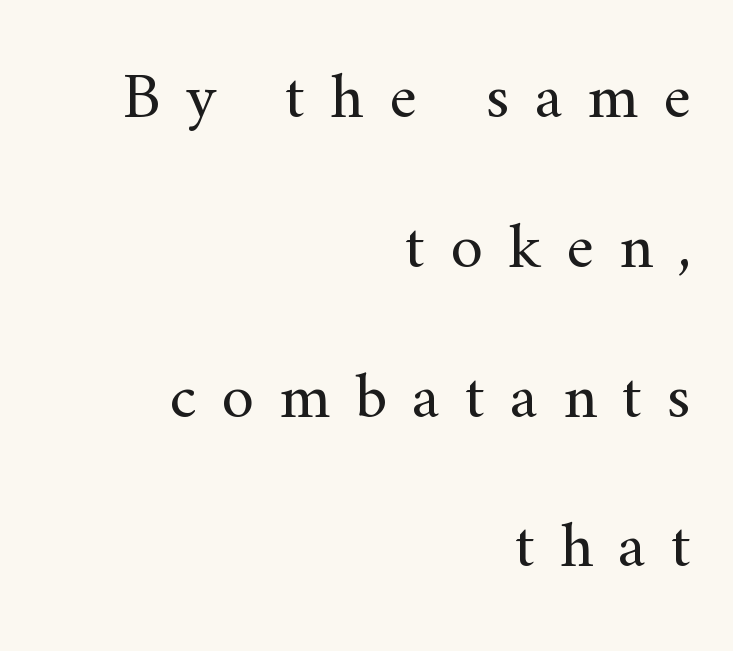
Q: Is the text bold? A: No.
Q: Is the text italic (slanted)? A: No, it is upright.
Q: Is the typeface a serif or a sans-serif typeface? A: Serif.
Q: Is the text underlined? A: No.
Q: How is the paragraph aligned? A: Right-aligned.
Q: Is the spacing between letters normal or unusually wide? A: Unusually wide.
Q: Is the spacing between lines tight, normal or loose? A: Loose.
Q: Width (condensed, normal, or wide)? A: Normal.
Q: Stroke contrast? A: Medium.
Q: x-height? A: Small.
Q: Monospaced? A: No.
